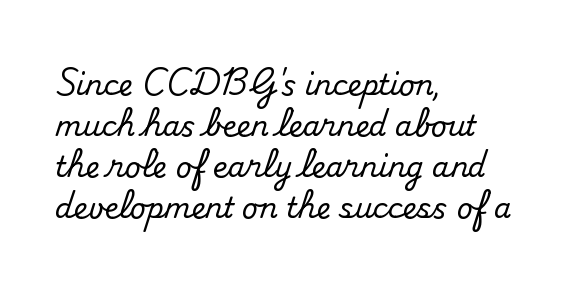
{"serif": "yes", "width": "normal", "stroke_contrast": "medium", "x_height": "small", "monospaced": "no", "underline": "no", "align": "left", "line_spacing": "normal", "line_spacing_ratio": 1.46, "letter_spacing": "normal", "letter_spacing_em": 0.0, "glyph_px": 28}
